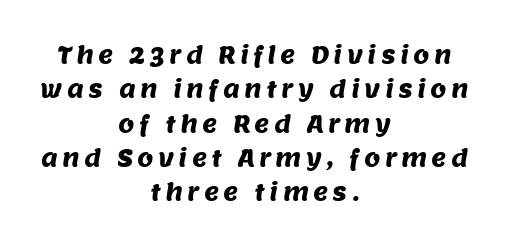
Q: Is the text underlined? A: No.
Q: How is the paragraph aligned? A: Centered.
Q: Is the spacing between lines tight, normal or loose? A: Normal.
